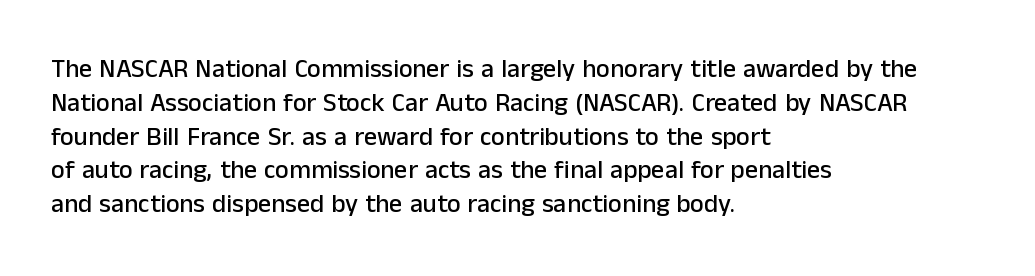
The image shows 26 px text type, upright; set left-aligned, normal line spacing (1.3x), normal letter spacing, not underlined.
